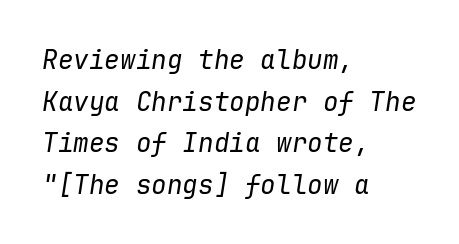
Q: Is the text bold? A: No.
Q: Is the text italic (slanted)? A: Yes, it leans right by about 9 degrees.
Q: Is the text underlined? A: No.
Q: How is the paragraph aligned? A: Left-aligned.
Q: Is the spacing between letters normal or unusually wide? A: Normal.
Q: Is the spacing between lines tight, normal or loose? A: Normal.
